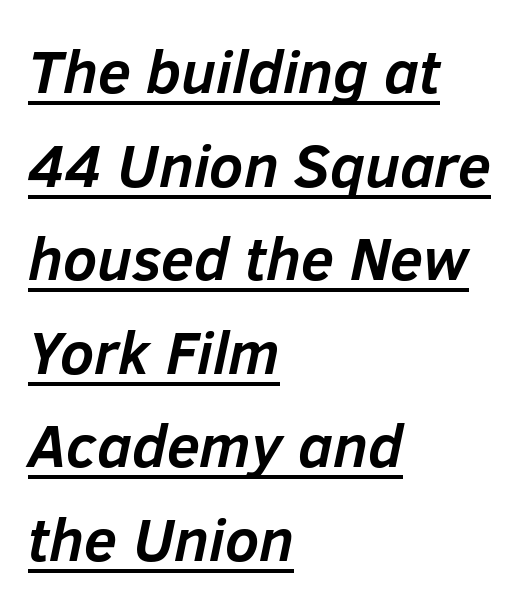
{"italic": "yes", "lean": "right", "slant_degrees": 12, "bold": "yes", "weight": "semibold", "width": "normal", "stroke_contrast": "low", "x_height": "medium", "monospaced": "no", "underline": "yes", "align": "left", "line_spacing": "normal", "line_spacing_ratio": 1.56, "letter_spacing": "normal", "letter_spacing_em": 0.0, "glyph_px": 60}
